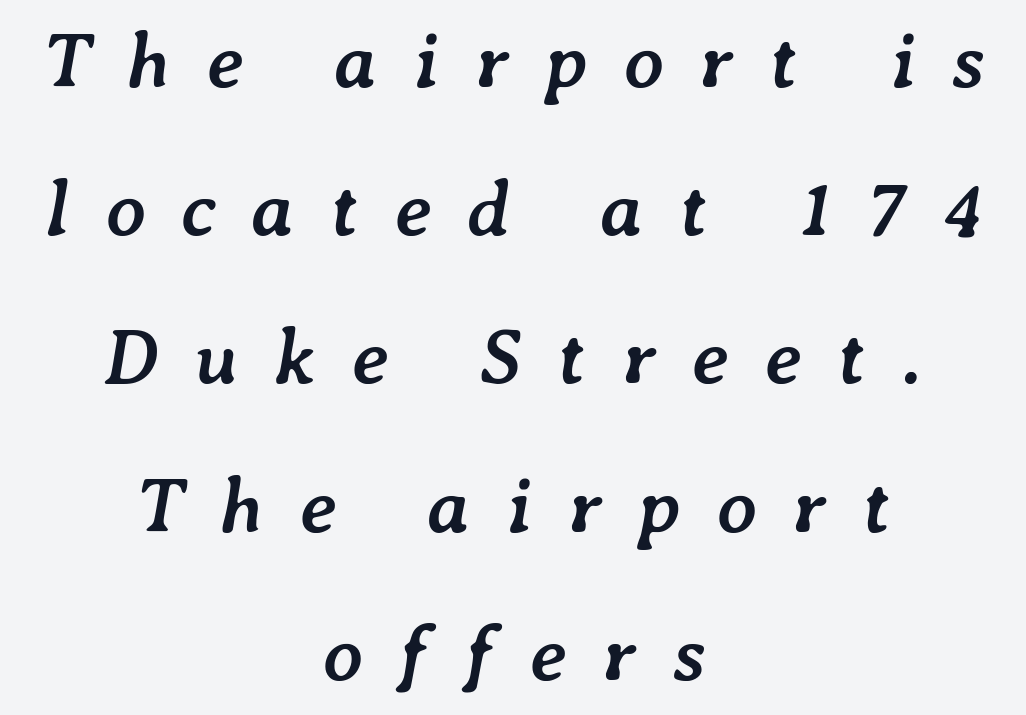
This is oblique type, the kind used for emphasis or titles. Character widths vary here, with narrow letters taking less room than wide ones. Glyph-to-glyph distance is far greater than everyday printed text. Thick stems and heavy bowls — unmistakably bold. The rendering uses a large line-height, opening up the rows. One-word summary of the alignment: center.
